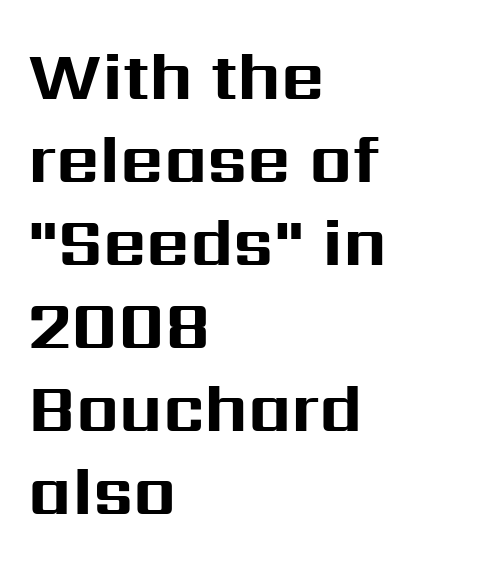
The letters advance in unequal steps, a hallmark of proportional type. The typeface chosen for these lines omits serifs. Characters remain perfectly vertical along every line. Stroke thickness is high; the sample reads as a true bold. These lines stack with their left ends in a neat column.
